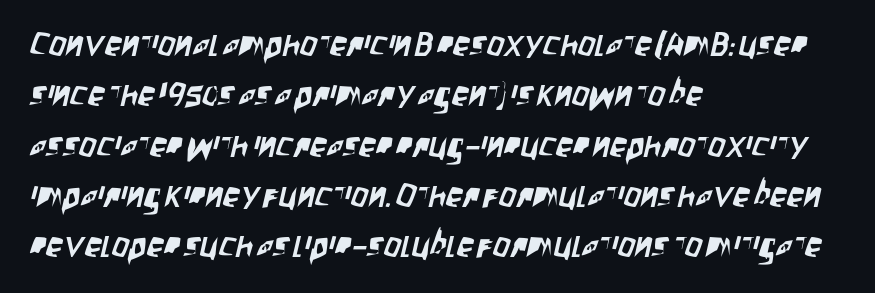
The image shows 34 px condensed sans-serif type; set left-aligned, normal line spacing (1.48x), normal letter spacing, not underlined; low stroke contrast and a large x-height.
